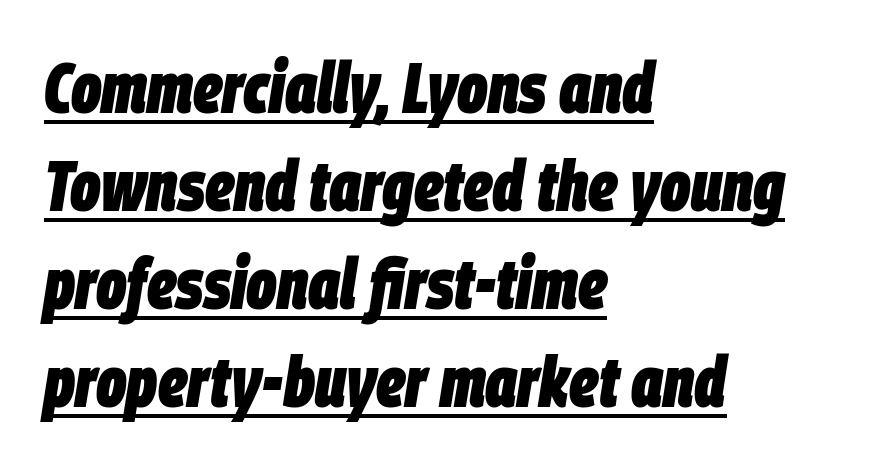
Alignment: flush left. A typesetter would call this zero additional tracking. Somebody hit Ctrl+U on this one — the words are underlined. Pretty heavy lettering here — definitely bold. The typography opts for an oblique posture over an upright one. Here the designer chose a conventional face with non-uniform glyph widths.
